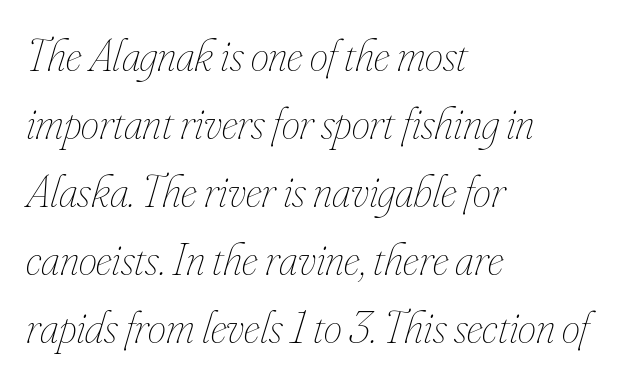
Q: Is the text bold? A: No.
Q: Is the text italic (slanted)? A: Yes, it leans right by about 16 degrees.
Q: Is the text underlined? A: No.
Q: How is the paragraph aligned? A: Left-aligned.
Q: Is the spacing between letters normal or unusually wide? A: Normal.
Q: Is the spacing between lines tight, normal or loose? A: Normal.
Q: Width (condensed, normal, or wide)? A: Condensed.
Q: Stroke contrast? A: Low.
Q: x-height? A: Small.
Q: Monospaced? A: No.
